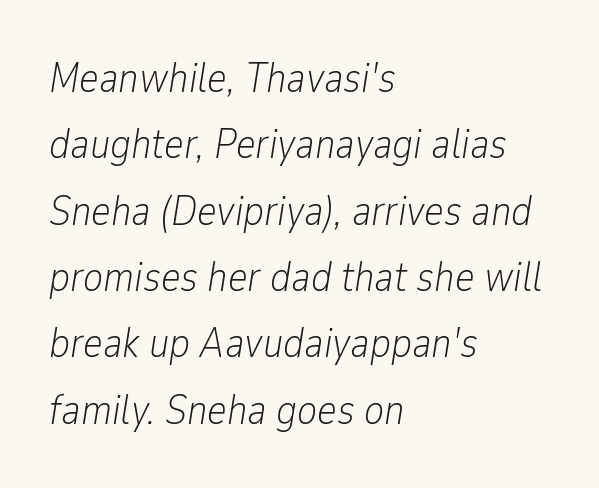
Q: Is the text bold? A: No.
Q: Is the text italic (slanted)? A: Yes, it leans right by about 9 degrees.
Q: Is the text underlined? A: No.
Q: How is the paragraph aligned? A: Left-aligned.
Q: Is the spacing between letters normal or unusually wide? A: Normal.
Q: Is the spacing between lines tight, normal or loose? A: Normal.
Q: Width (condensed, normal, or wide)? A: Condensed.
Q: Stroke contrast? A: Low.
Q: x-height? A: Medium.
Q: Monospaced? A: No.
